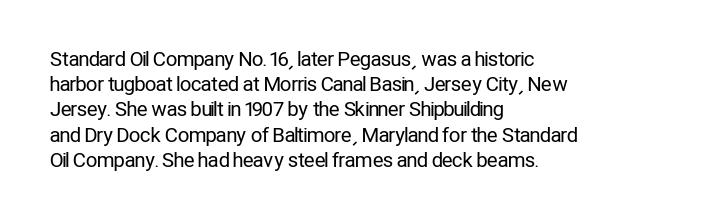
{"italic": "no", "bold": "no", "underline": "no", "align": "left", "line_spacing": "normal", "line_spacing_ratio": 1.26, "letter_spacing": "normal", "letter_spacing_em": 0.0, "glyph_px": 20}
